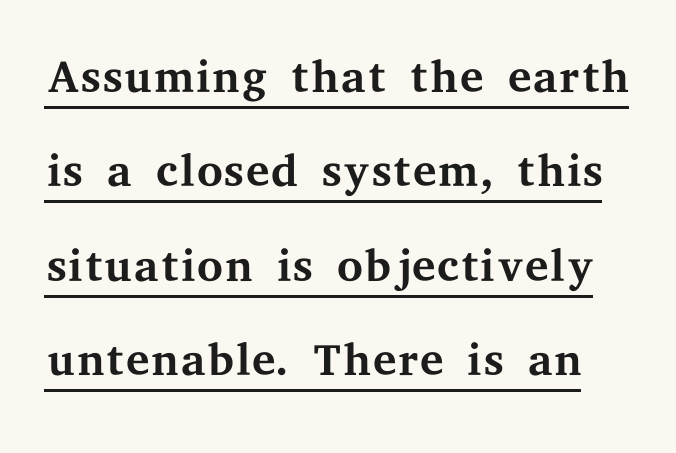
The image shows 67 px regular-weight, wide serif type, upright; set normal line spacing (1.41x), normal letter spacing, underlined; medium stroke contrast and a medium x-height.
